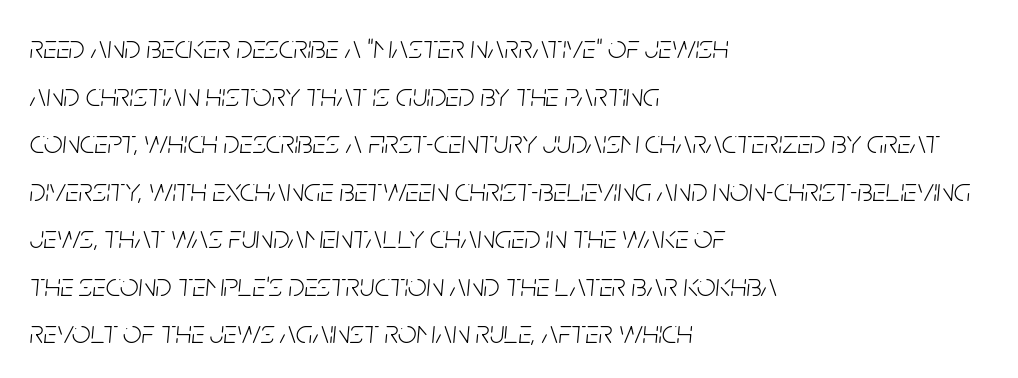
The image shows 33 px light, condensed type, italic (leaning right); set left-aligned, normal line spacing (1.44x), normal letter spacing, not underlined; low stroke contrast and a large x-height.
